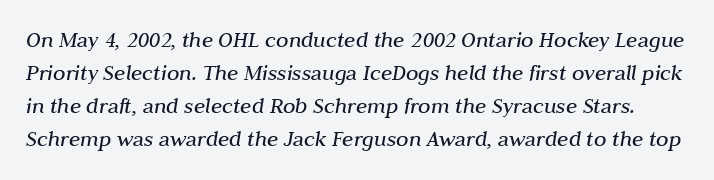
{"italic": "yes", "lean": "right", "slant_degrees": 10, "bold": "no", "underline": "no", "line_spacing": "normal", "line_spacing_ratio": 1.44, "letter_spacing": "normal", "letter_spacing_em": 0.0, "glyph_px": 23}
